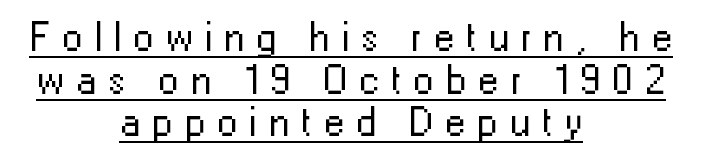
{"serif": "no", "italic": "no", "bold": "no", "weight": "regular", "width": "normal", "stroke_contrast": "low", "x_height": "medium", "monospaced": "no", "underline": "yes", "align": "center", "line_spacing": "tight", "line_spacing_ratio": 1.04, "letter_spacing": "wide", "letter_spacing_em": 0.29, "glyph_px": 41}
